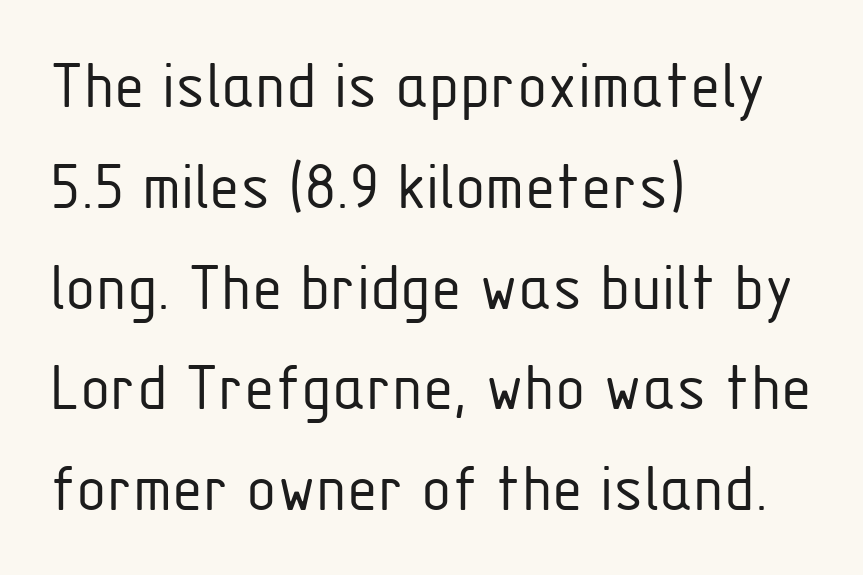
A typesetter would label this face a sans. The type sits square on the baseline with zero lean. Compared with typical body copy, the letter spacing here is the same. Compared with a centered layout, this one pins lines to the left instead. Spacing verdict: proportional, widths tailored to each character. Words float on clear page, feet unadorned.
